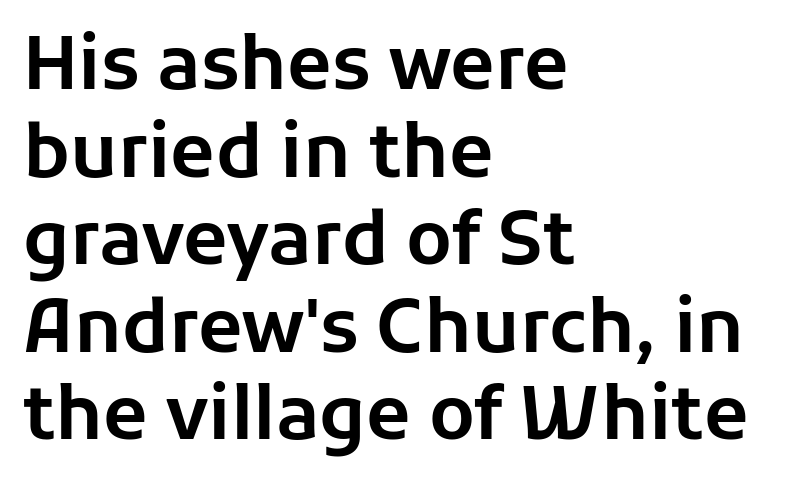
Q: Is the text italic (slanted)? A: No, it is upright.
Q: Is the typeface a serif or a sans-serif typeface? A: Sans-serif.
Q: Is the text underlined? A: No.
Q: How is the paragraph aligned? A: Left-aligned.
Q: Is the spacing between letters normal or unusually wide? A: Normal.
Q: Width (condensed, normal, or wide)? A: Normal.
Q: Stroke contrast? A: Low.
Q: x-height? A: Medium.
Q: Monospaced? A: No.
